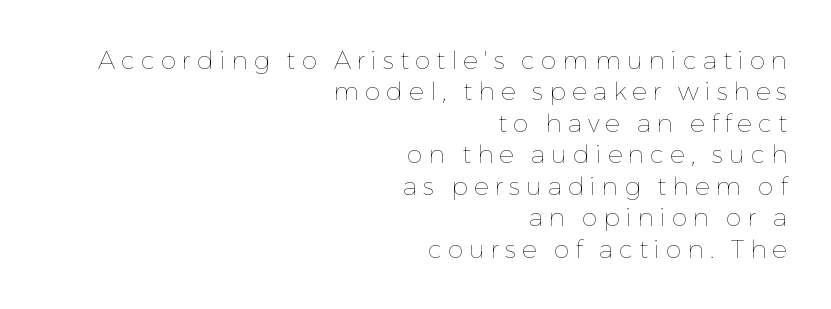
{"italic": "no", "bold": "no", "underline": "no", "align": "right", "line_spacing": "normal", "line_spacing_ratio": 1.26, "letter_spacing": "wide", "letter_spacing_em": 0.24, "glyph_px": 25}
